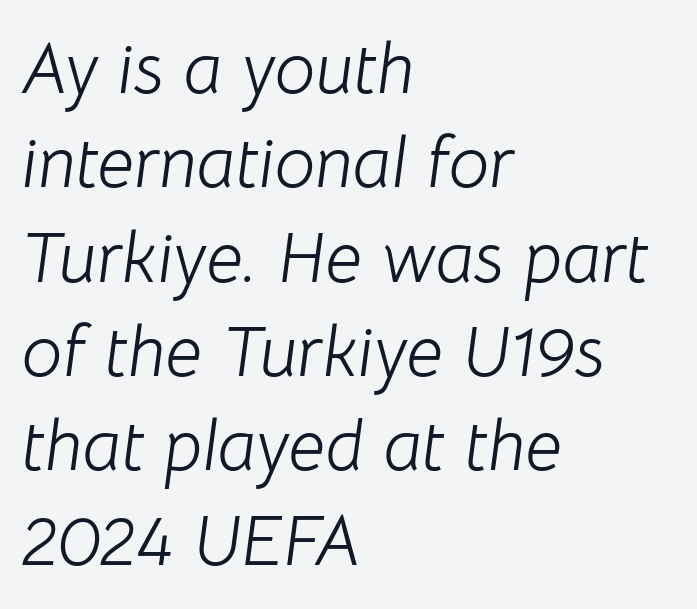
The image shows 72 px light type, italic (leaning right); set left-aligned, normal line spacing (1.31x), normal letter spacing, not underlined; low stroke contrast and a medium x-height.
